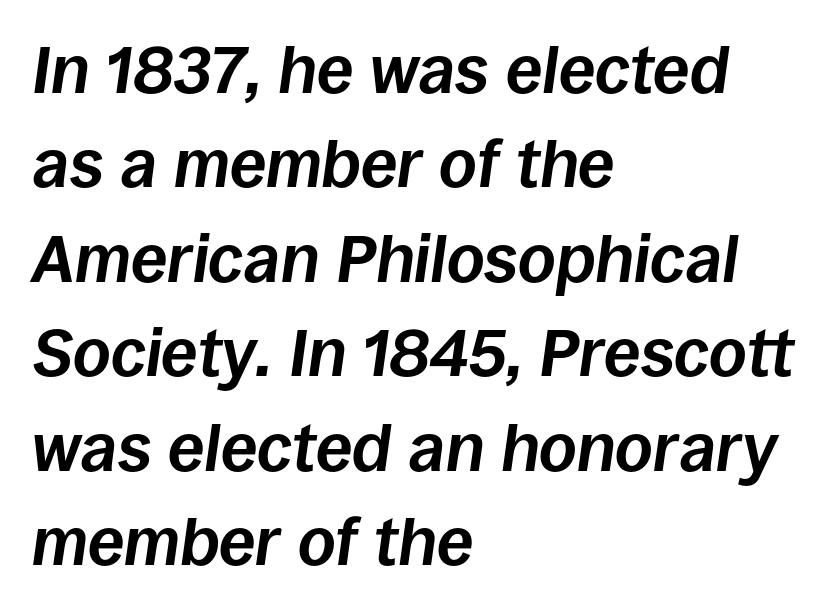
The image shows 66 px bold type, italic (leaning right); set left-aligned, normal line spacing (1.43x), normal letter spacing, not underlined; low stroke contrast and a large x-height.
